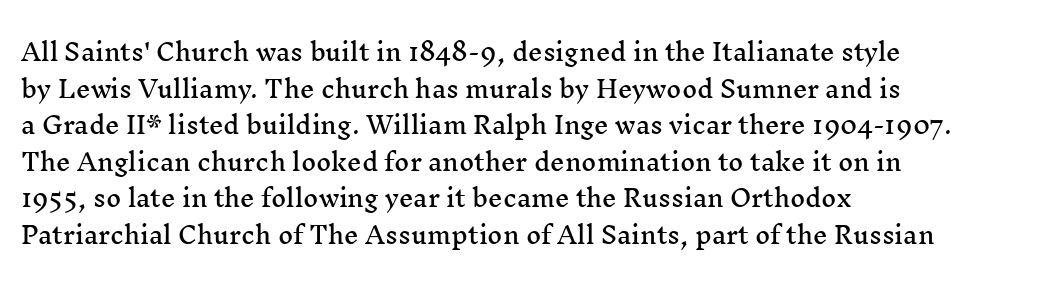
Q: Is the text italic (slanted)? A: No, it is upright.
Q: Is the text underlined? A: No.
Q: How is the paragraph aligned? A: Left-aligned.
Q: Is the spacing between letters normal or unusually wide? A: Normal.
Q: Is the spacing between lines tight, normal or loose? A: Normal.
